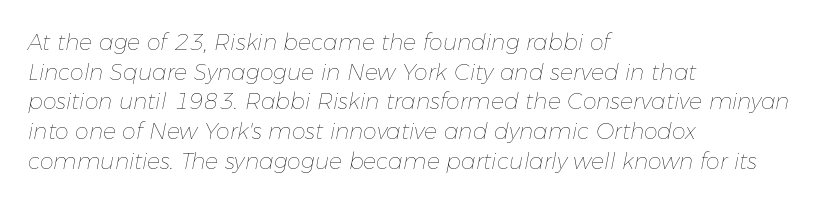
{"italic": "yes", "lean": "right", "slant_degrees": 11, "bold": "no", "underline": "no", "align": "left", "line_spacing": "normal", "line_spacing_ratio": 1.35, "letter_spacing": "normal", "letter_spacing_em": 0.0, "glyph_px": 22}
